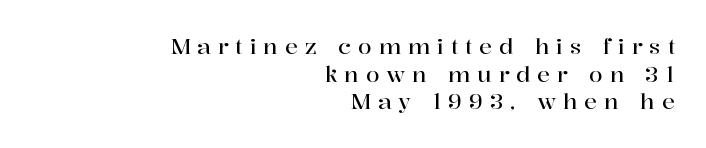
{"italic": "no", "underline": "no", "align": "right", "line_spacing": "normal", "line_spacing_ratio": 1.26, "letter_spacing": "wide", "letter_spacing_em": 0.31, "glyph_px": 22}
